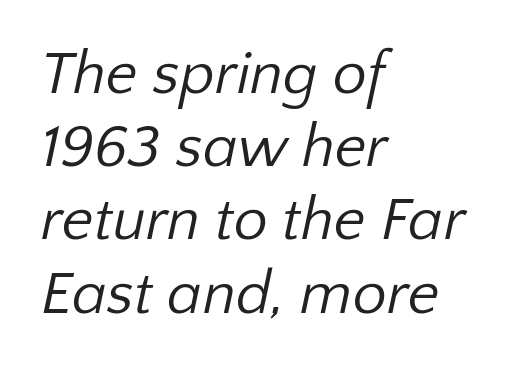
{"serif": "no", "bold": "no", "weight": "regular", "width": "normal", "stroke_contrast": "low", "x_height": "medium", "monospaced": "no", "underline": "no", "align": "left", "line_spacing_ratio": 1.2, "letter_spacing": "normal", "letter_spacing_em": 0.0, "glyph_px": 61}
